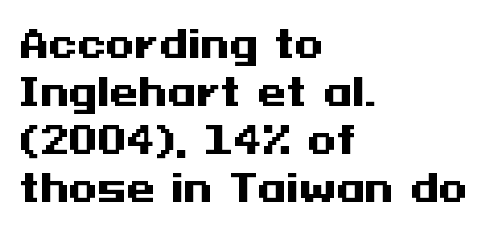
Nothing sits at the stroke ends, so this counts as sans-serif. The compositor pushed each line to the left boundary. Tracking value appears to be zero — textbook default spacing. Its strokes are broad and dark, the hallmark of bold type.
